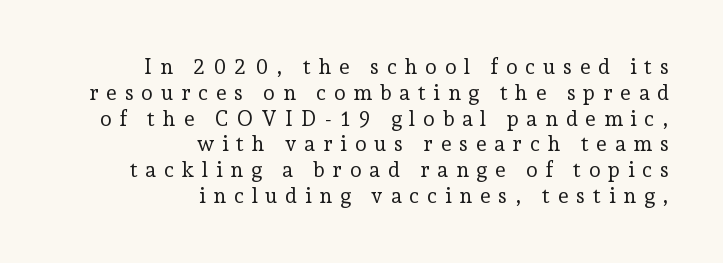
The image shows 21 px text type, upright; set right-aligned, line spacing 1.23x, unusually wide letter spacing (+0.37 em), not underlined.
